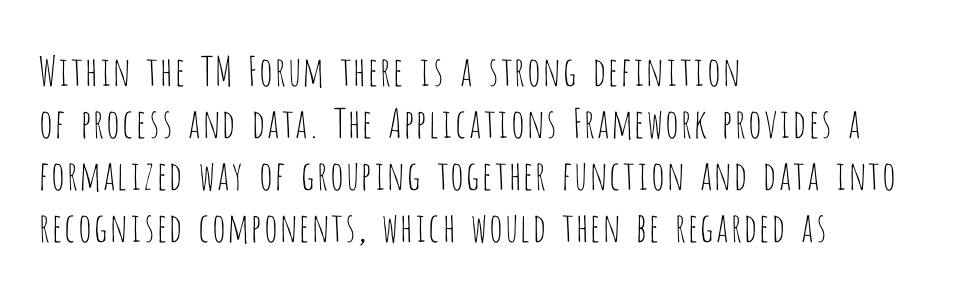
The image shows 40 px thin, condensed sans-serif type, upright; set left-aligned, normal line spacing (1.3x), normal letter spacing, not underlined; low stroke contrast and a large x-height.
